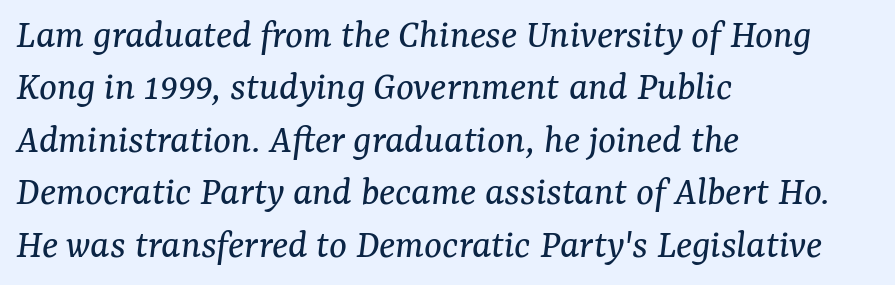
{"serif": "yes", "italic": "yes", "lean": "right", "slant_degrees": 7, "bold": "no", "weight": "regular", "width": "normal", "stroke_contrast": "medium", "x_height": "medium", "monospaced": "no", "underline": "no", "align": "left", "line_spacing": "normal", "line_spacing_ratio": 1.25, "letter_spacing": "normal", "letter_spacing_em": 0.0, "glyph_px": 42}
